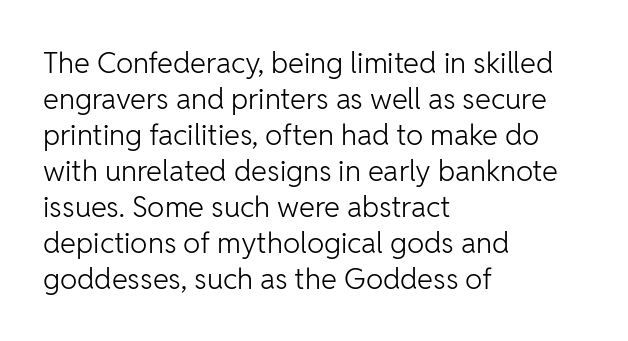
Serif or sans? Sans — the stroke terminals are bare. Horizontal alignment here is leftward, the default for most running prose. Default kerning and tracking; the words read as compact shapes. Style check: upright. Weight: in the light-to-regular range. Quick note: underline off.
